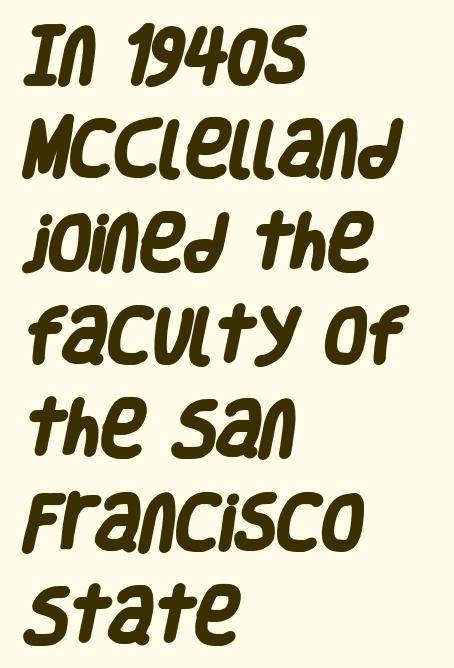
Q: Is the text bold? A: Yes.
Q: Is the typeface a serif or a sans-serif typeface? A: Sans-serif.
Q: Is the text underlined? A: No.
Q: How is the paragraph aligned? A: Left-aligned.
Q: Is the spacing between letters normal or unusually wide? A: Normal.
Q: Is the spacing between lines tight, normal or loose? A: Normal.
Q: Width (condensed, normal, or wide)? A: Condensed.
Q: Stroke contrast? A: Low.
Q: x-height? A: Large.
Q: Monospaced? A: No.
